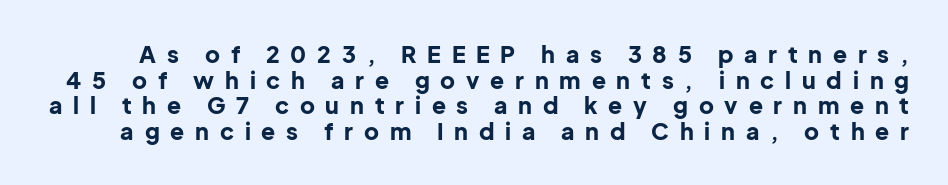
{"italic": "no", "bold": "yes", "underline": "no", "line_spacing": "tight", "line_spacing_ratio": 1.11, "letter_spacing": "wide", "letter_spacing_em": 0.47, "glyph_px": 23}
